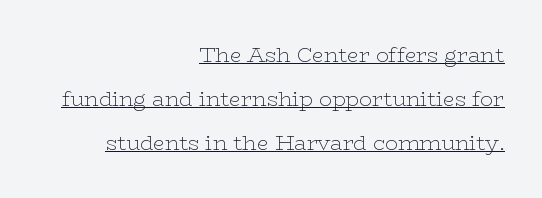
Q: Is the text bold? A: No.
Q: Is the text italic (slanted)? A: No, it is upright.
Q: Is the text underlined? A: Yes.
Q: How is the paragraph aligned? A: Right-aligned.
Q: Is the spacing between letters normal or unusually wide? A: Normal.
Q: Is the spacing between lines tight, normal or loose? A: Loose.
